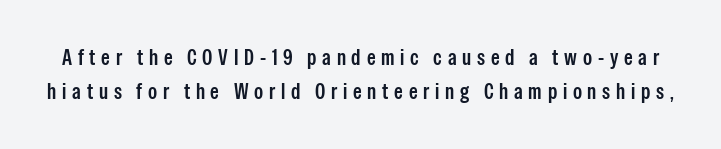
Q: Is the text bold? A: Semi-bold.
Q: Is the text italic (slanted)? A: No, it is upright.
Q: Is the text underlined? A: No.
Q: Is the spacing between letters normal or unusually wide? A: Unusually wide.
Q: Is the spacing between lines tight, normal or loose? A: Normal.
